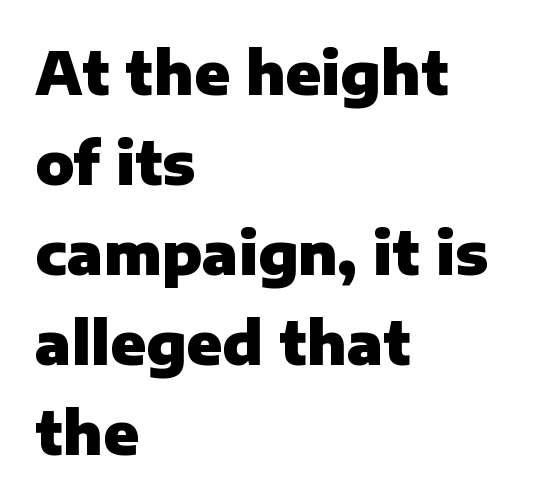
The image shows 58 px heavy sans-serif type, upright; set left-aligned, normal line spacing (1.55x), normal letter spacing, not underlined; low stroke contrast and a medium x-height.
